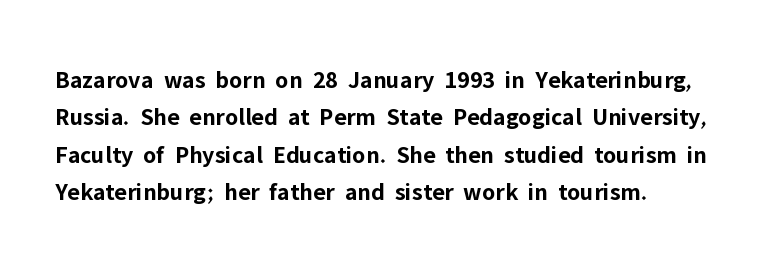
The image shows 25 px bold type, upright; set left-aligned, normal line spacing (1.5x), normal letter spacing, not underlined.
